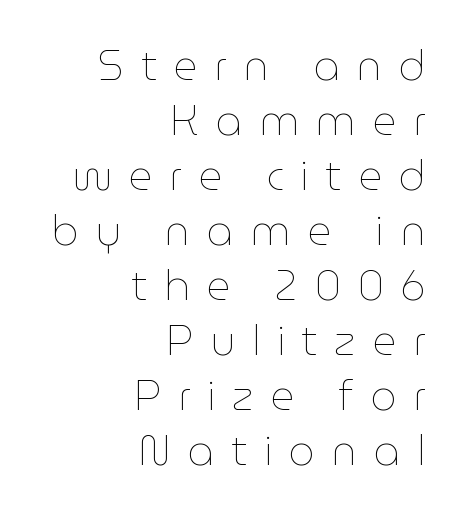
Q: Is the text bold? A: No.
Q: Is the text italic (slanted)? A: No, it is upright.
Q: Is the text underlined? A: No.
Q: How is the paragraph aligned? A: Right-aligned.
Q: Is the spacing between letters normal or unusually wide? A: Unusually wide.
Q: Is the spacing between lines tight, normal or loose? A: Normal.
Q: Width (condensed, normal, or wide)? A: Normal.
Q: Stroke contrast? A: Low.
Q: x-height? A: Medium.
Q: Monospaced? A: No.
